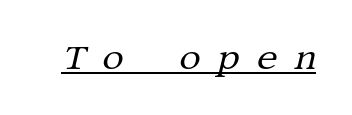
{"serif": "yes", "italic": "yes", "lean": "right", "slant_degrees": 13, "bold": "no", "weight": "regular", "width": "normal", "stroke_contrast": "medium", "x_height": "large", "underline": "yes", "letter_spacing": "wide", "letter_spacing_em": 0.46, "glyph_px": 35}
